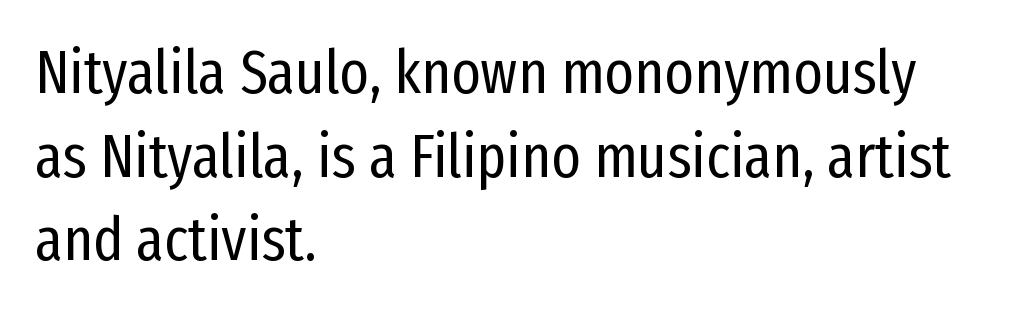
{"serif": "no", "italic": "no", "bold": "no", "weight": "regular", "width": "condensed", "stroke_contrast": "low", "x_height": "medium", "monospaced": "no", "underline": "no", "align": "left", "line_spacing": "normal", "line_spacing_ratio": 1.35, "letter_spacing": "normal", "letter_spacing_em": 0.0, "glyph_px": 62}
